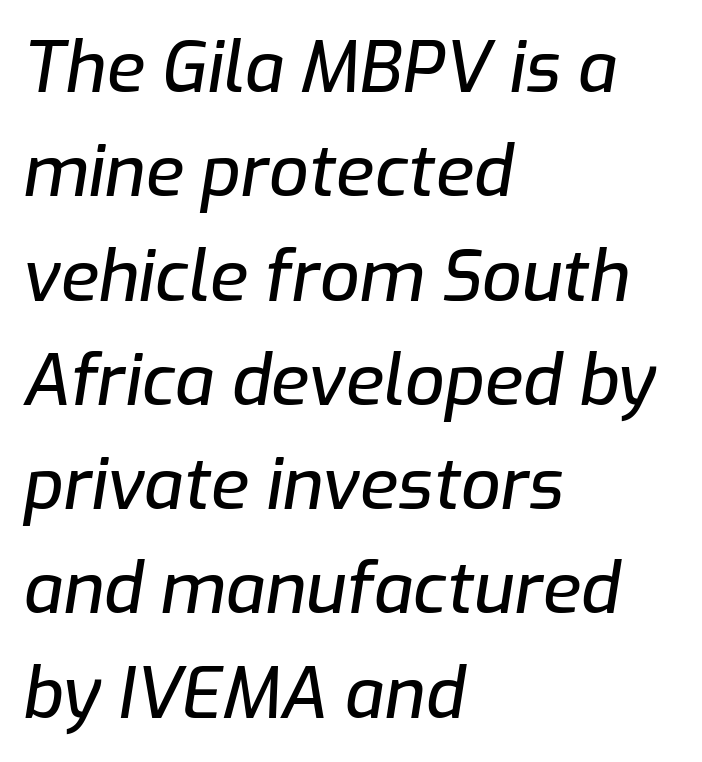
{"italic": "yes", "lean": "right", "slant_degrees": 9, "width": "normal", "stroke_contrast": "low", "x_height": "medium", "monospaced": "no", "underline": "no", "align": "left", "line_spacing": "normal", "line_spacing_ratio": 1.49, "letter_spacing": "normal", "letter_spacing_em": 0.0, "glyph_px": 70}
